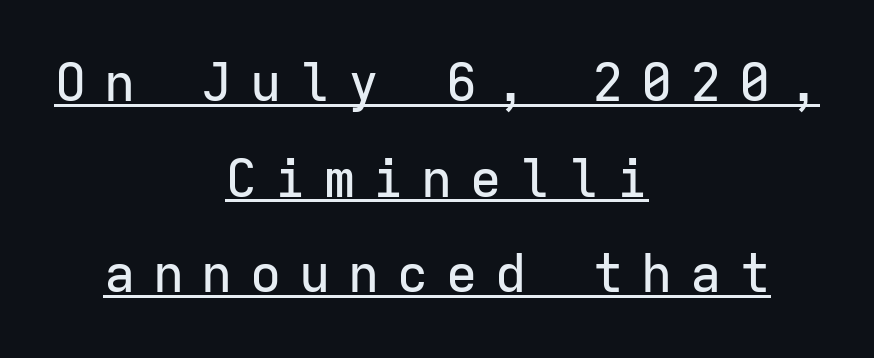
{"serif": "no", "italic": "no", "width": "normal", "stroke_contrast": "low", "x_height": "medium", "monospaced": "yes", "underline": "yes", "align": "center", "line_spacing_ratio": 1.84, "letter_spacing": "wide", "letter_spacing_em": 0.34, "glyph_px": 52}
